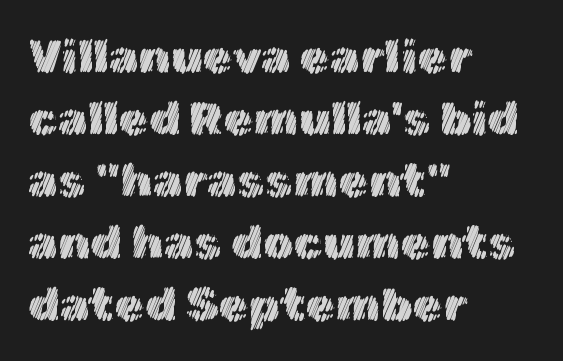
How would I describe the line gaps? Plain and ordinary. The letters stand straight up with perfectly vertical stems. Spacing between characters is what you'd get straight out of the box. Lines of text with bare space underneath. The rendering uses natural spacing where letterforms have individual widths.
